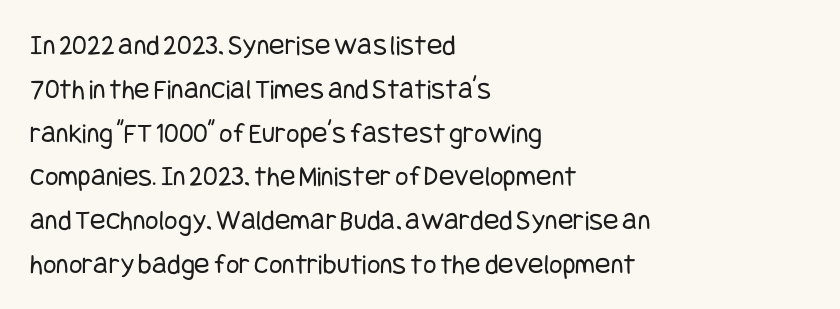
Left-aligned paragraph, ragged on the right. Vertically, the passage feels balanced, rows spaced as you'd expect. A typesetter would call this zero additional tracking. The type sits square on the baseline with zero lean. This sample uses a sans-serif face.
